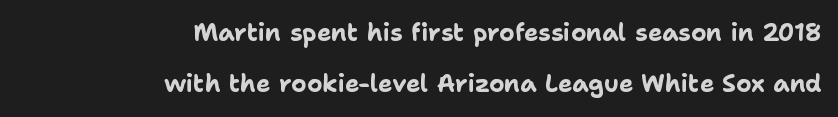
These lines keep a tight, regular rhythm from letter to letter. Does the leading feel generous? Absolutely, it's lavish. These lines are set flush right with a ragged left edge. Heavy-handed strokes throughout: this text is bold. The lettering stays uniformly vertical, giving the passage a roman look.
